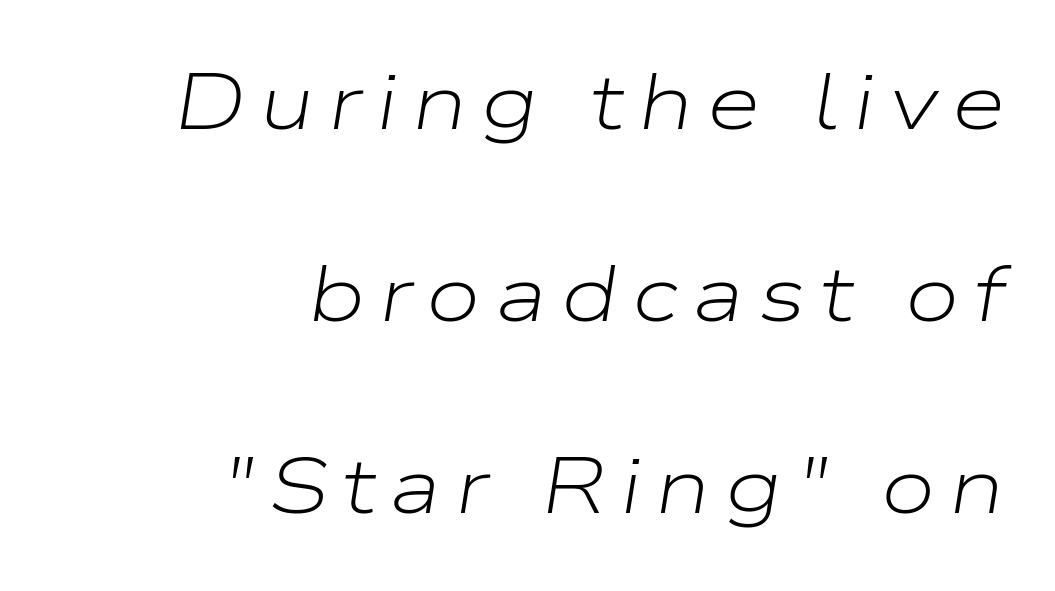
The image shows 78 px light, wide type, italic (leaning right); set right-aligned, loose line spacing (2.46x), not underlined; low stroke contrast and a medium x-height.
